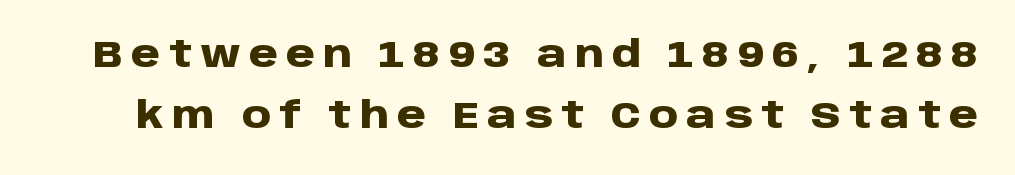
The image shows 37 px heavy sans-serif type, upright; set normal line spacing (1.65x), unusually wide letter spacing (+0.22 em), not underlined; low stroke contrast and a large x-height.
